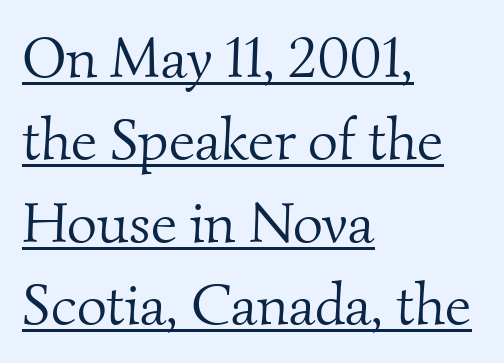
Q: Is the text bold? A: No.
Q: Is the typeface a serif or a sans-serif typeface? A: Serif.
Q: Is the text underlined? A: Yes.
Q: How is the paragraph aligned? A: Left-aligned.
Q: Is the spacing between letters normal or unusually wide? A: Normal.
Q: Is the spacing between lines tight, normal or loose? A: Normal.
Q: Width (condensed, normal, or wide)? A: Normal.
Q: Stroke contrast? A: Medium.
Q: x-height? A: Small.
Q: Monospaced? A: No.
